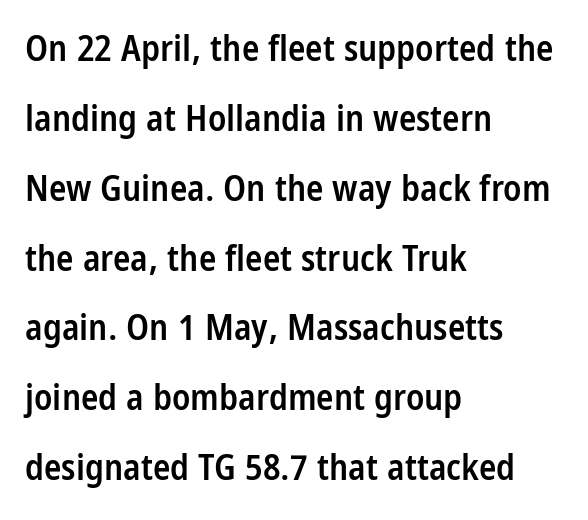
The words here are not underlined. The lines are quadded left. Is this a fixed-width face? No — the glyphs have proportional, varying widths. Examine the stroke ends and you'll find no serifs.
